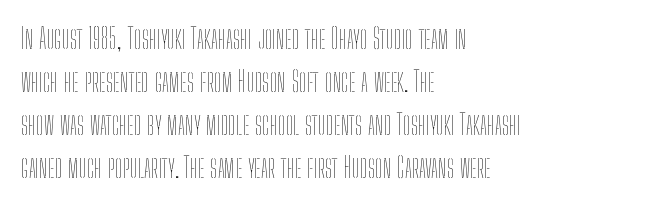
Q: Is the text bold? A: No.
Q: Is the text italic (slanted)? A: No, it is upright.
Q: Is the text underlined? A: No.
Q: How is the paragraph aligned? A: Left-aligned.
Q: Is the spacing between letters normal or unusually wide? A: Normal.
Q: Is the spacing between lines tight, normal or loose? A: Normal.
Q: Width (condensed, normal, or wide)? A: Condensed.
Q: Stroke contrast? A: Low.
Q: x-height? A: Medium.
Q: Monospaced? A: No.
